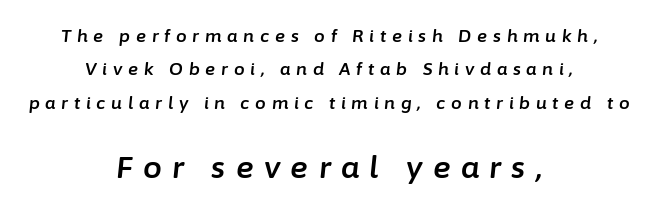
{"italic": "yes", "lean": "right", "slant_degrees": 6, "width": "normal", "stroke_contrast": "low", "x_height": "medium", "monospaced": "no", "underline": "no", "align": "center", "line_spacing": "loose", "line_spacing_ratio": 1.97, "letter_spacing": "wide", "letter_spacing_em": 0.34, "larger_block": "second", "size_ratio": 1.76, "glyph_px": 30}
